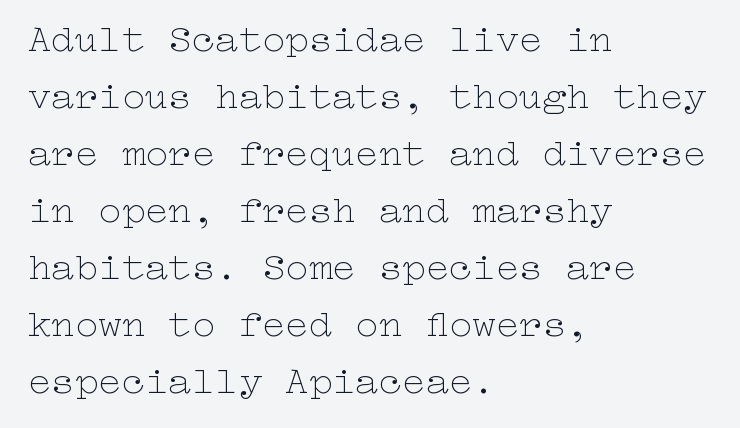
Standard letterfit; no display-style spreading of the glyphs. Interline gaps are of average width in this sample. Teacher's note: observe the even left margin — that is flush-left alignment. Glance below the letters and you will spot only blank space.
